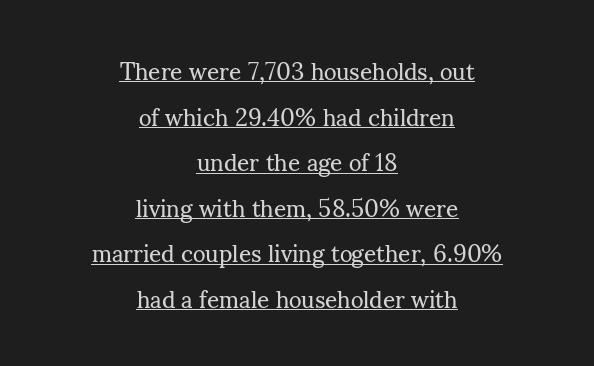
Q: Is the text bold? A: No.
Q: Is the text italic (slanted)? A: No, it is upright.
Q: Is the text underlined? A: Yes.
Q: How is the paragraph aligned? A: Centered.
Q: Is the spacing between letters normal or unusually wide? A: Normal.
Q: Is the spacing between lines tight, normal or loose? A: Loose.
